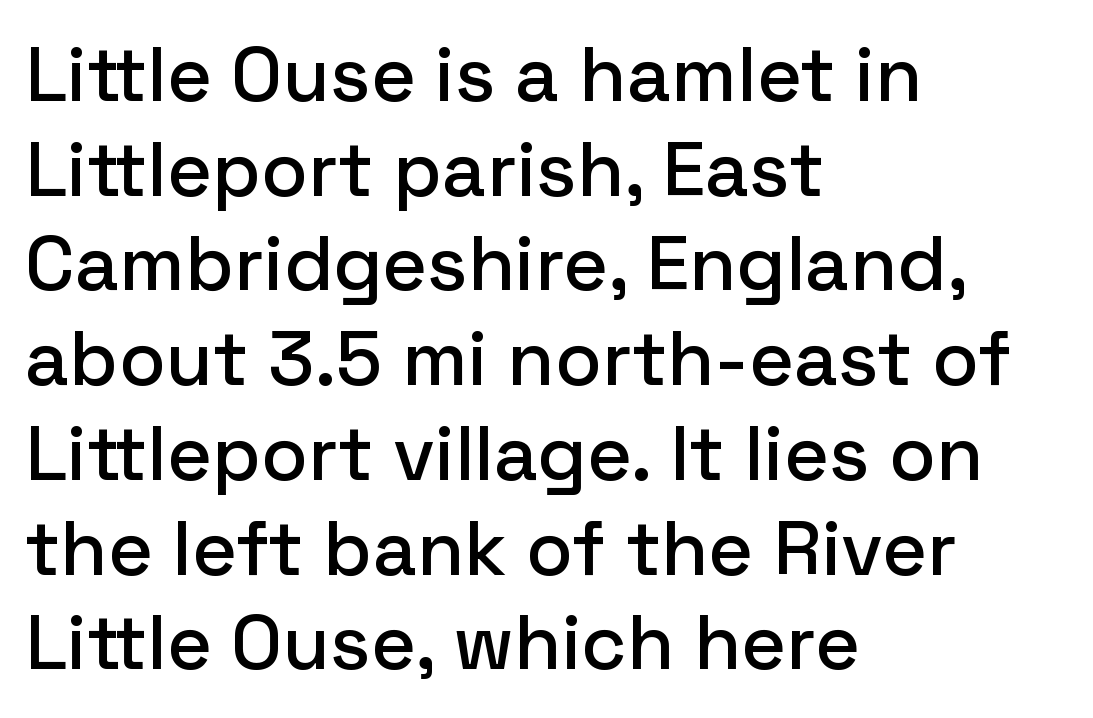
{"serif": "no", "italic": "no", "width": "normal", "stroke_contrast": "low", "x_height": "medium", "monospaced": "no", "underline": "no", "align": "left", "line_spacing_ratio": 1.23, "letter_spacing": "normal", "letter_spacing_em": 0.0, "glyph_px": 77}
